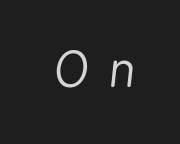
The lettering tilts uniformly, giving the passage an italic look. Is the letter spacing exaggerated? Yes — the characters are pushed far apart. You could not count columns in this text — the font is proportionally spaced. Stems here are at most as thick as an everyday book face.
